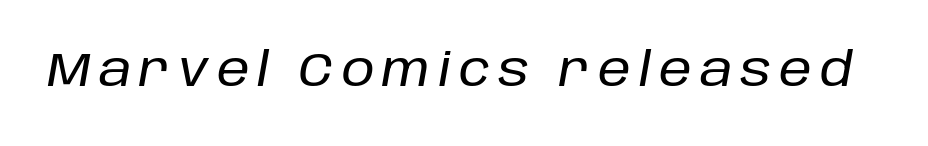
The foot of each line stays bare and open. Compared with ordinary roman type, these characters are visibly tilted. The passage shown is typed in a proportional face where columns would drift.
